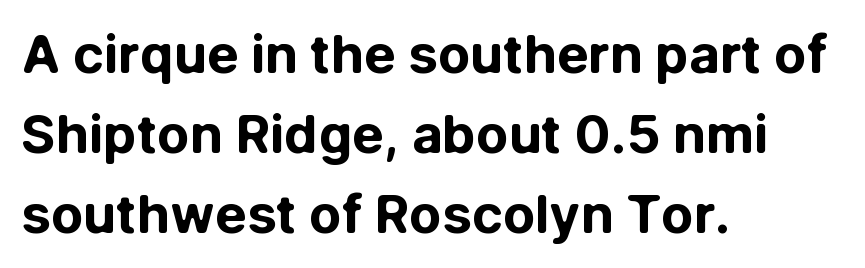
A typesetter would call this proportional, since set widths differ per character. This is heavy type, rendered in bold. These lines keep a tight, regular rhythm from letter to letter. The gap between lines stays unmarked. Reading down the column, the eye jumps a familiar distance to each next line.
